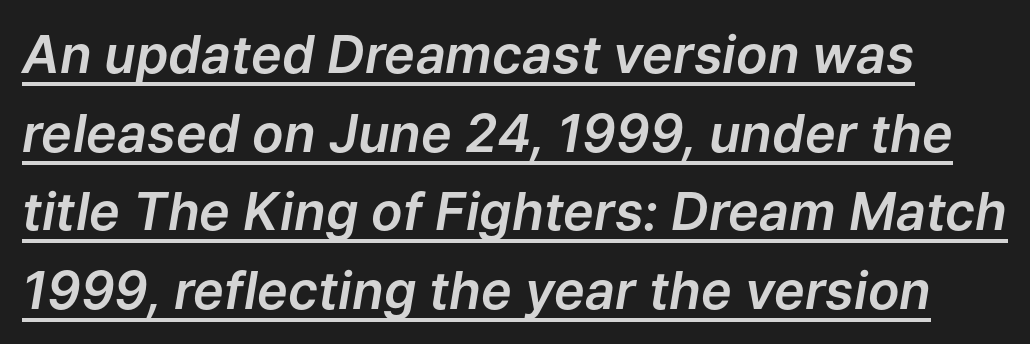
Q: Is the text italic (slanted)? A: Yes, it leans right by about 9 degrees.
Q: Is the text underlined? A: Yes.
Q: Is the spacing between letters normal or unusually wide? A: Normal.
Q: Is the spacing between lines tight, normal or loose? A: Normal.
Q: Width (condensed, normal, or wide)? A: Normal.
Q: Stroke contrast? A: Low.
Q: x-height? A: Medium.
Q: Monospaced? A: No.
